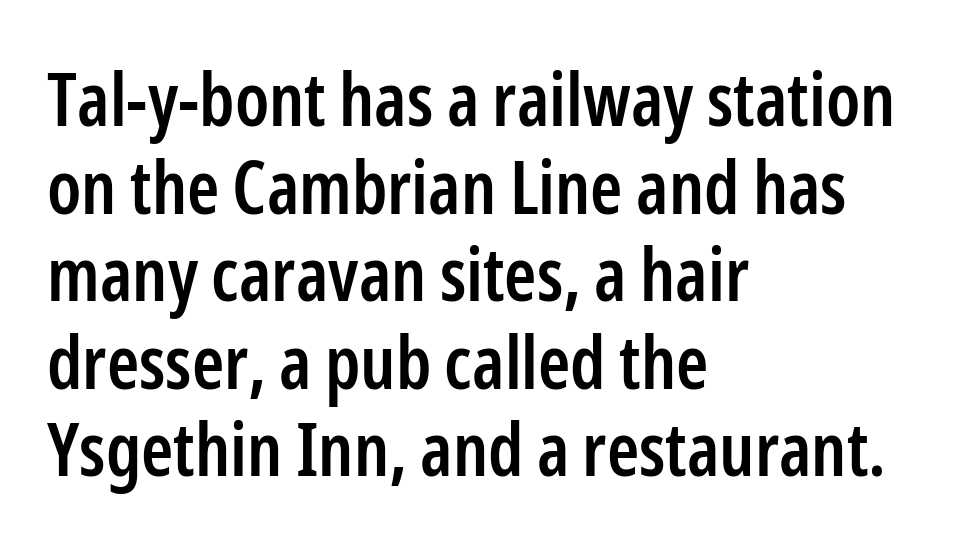
Honestly, there is no underline to notice here at all. This sample has the flowing, uneven cadence of proportional lettering. Notice the strokes are somewhat thickened but not fully heavy: this is a semibold. Characters follow at the spacing the type designer built in.
